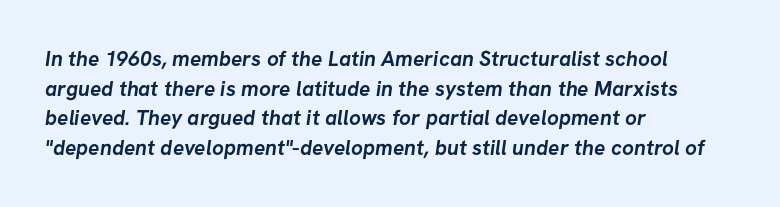
{"bold": "yes", "underline": "no", "align": "left", "line_spacing": "normal", "line_spacing_ratio": 1.41, "letter_spacing": "normal", "letter_spacing_em": 0.0, "glyph_px": 21}
